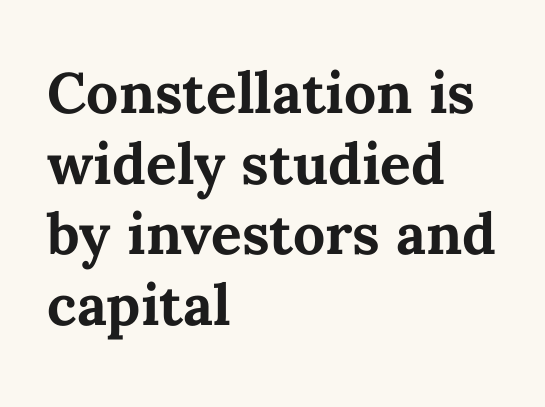
{"italic": "no", "bold": "yes", "weight": "bold", "width": "normal", "stroke_contrast": "medium", "x_height": "medium", "monospaced": "no", "underline": "no", "align": "left", "line_spacing_ratio": 1.24, "letter_spacing": "normal", "letter_spacing_em": 0.0, "glyph_px": 57}
